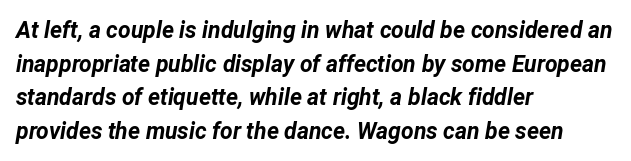
Is the letter spacing exaggerated? No — it looks like the ordinary default. Strong, thick strokes mark this as bold type. Each row of text sits above clean, open space. If you drew a line through each stem, it would be angled. Leading: standard.
